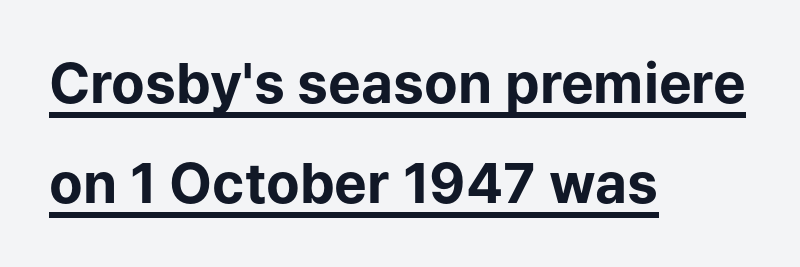
{"serif": "no", "italic": "no", "bold": "yes", "weight": "bold", "width": "normal", "stroke_contrast": "low", "x_height": "medium", "monospaced": "no", "underline": "yes", "align": "left", "line_spacing_ratio": 1.82, "letter_spacing": "normal", "letter_spacing_em": 0.0, "glyph_px": 55}
